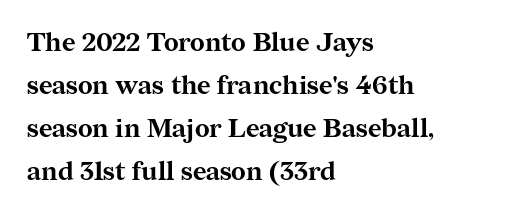
Q: Is the text bold? A: Yes.
Q: Is the text italic (slanted)? A: No, it is upright.
Q: Is the text underlined? A: No.
Q: How is the paragraph aligned? A: Left-aligned.
Q: Is the spacing between letters normal or unusually wide? A: Normal.
Q: Is the spacing between lines tight, normal or loose? A: Normal.
